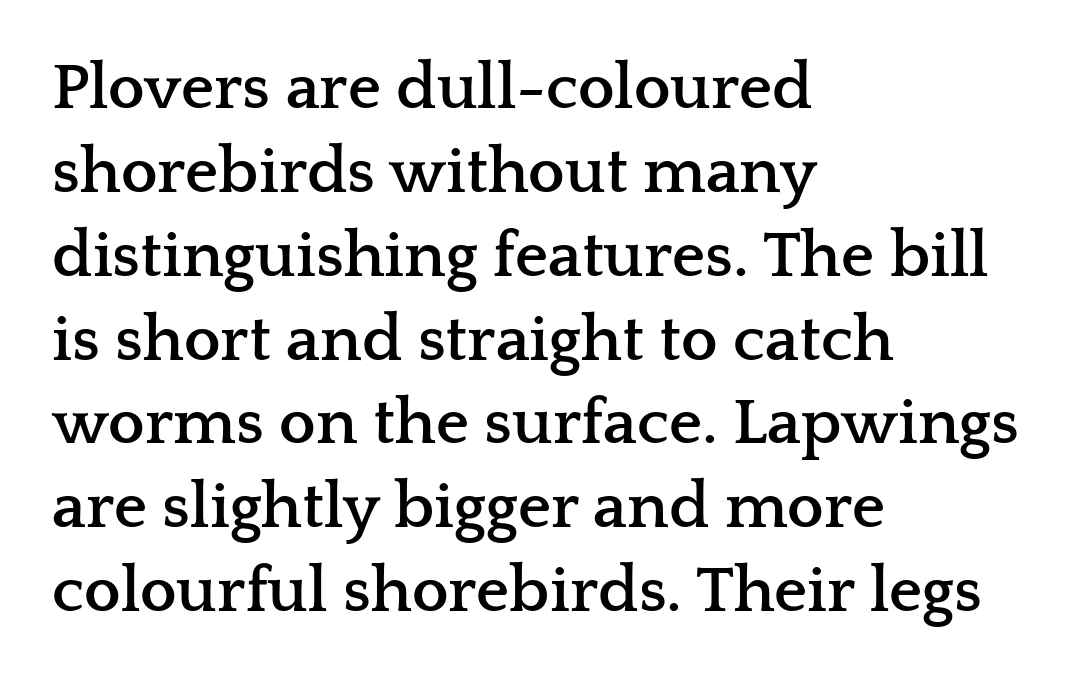
The image shows 65 px semibold, wide serif type, upright; set left-aligned, normal line spacing (1.29x), normal letter spacing, not underlined; low stroke contrast and a medium x-height.
